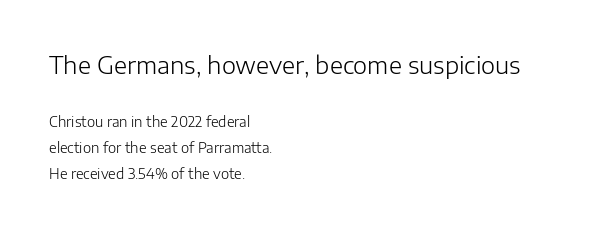
The image shows 24 px text type, upright; set left-aligned, line spacing 1.84x, normal letter spacing, not underlined; the first (top) block is 1.71x larger.
